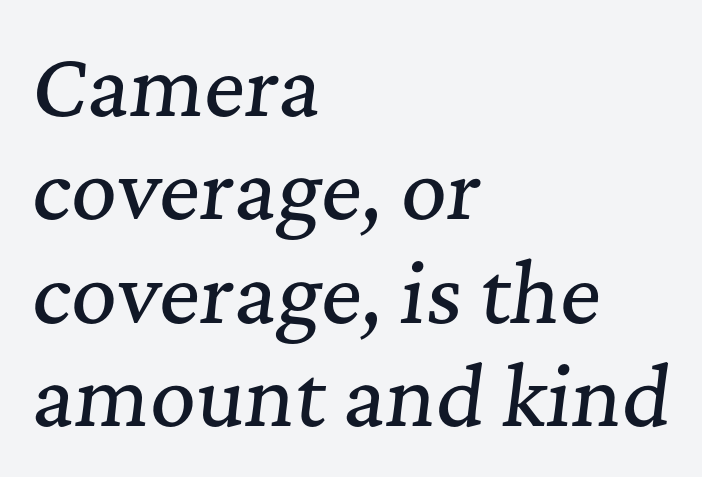
Here the designer chose a conventional face with non-uniform glyph widths. The leading is moderate, giving the passage an even texture. This is oblique type, the kind used for emphasis or titles. One-word summary of the alignment: left.
